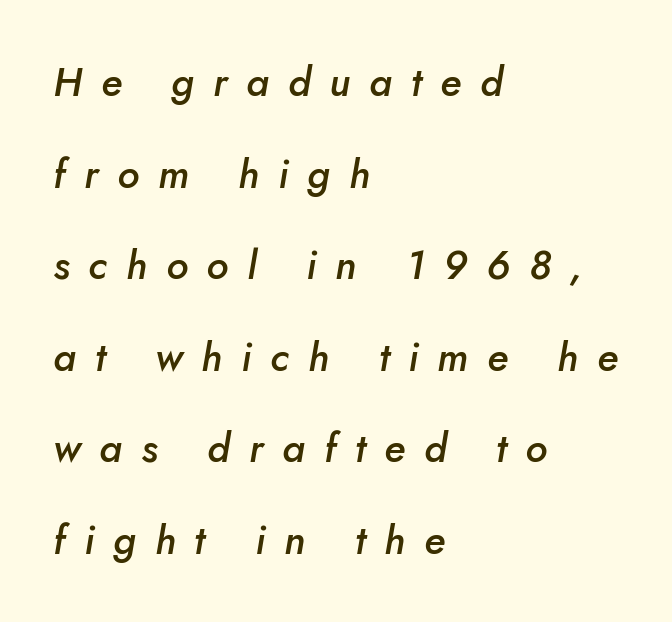
{"italic": "yes", "lean": "right", "slant_degrees": 5, "bold": "semi", "weight": "semibold", "width": "normal", "stroke_contrast": "low", "x_height": "small", "monospaced": "no", "underline": "no", "align": "left", "line_spacing": "loose", "line_spacing_ratio": 2.29, "letter_spacing": "wide", "letter_spacing_em": 0.47, "glyph_px": 40}
